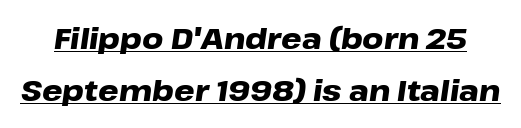
The image shows 29 px heavy, wide type, italic (leaning right); set line spacing 1.8x, normal letter spacing, underlined; low stroke contrast and a medium x-height.
